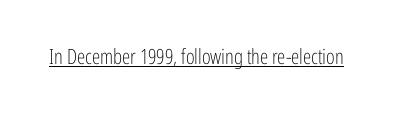
The image shows 21 px text type, upright; set normal letter spacing, underlined.
